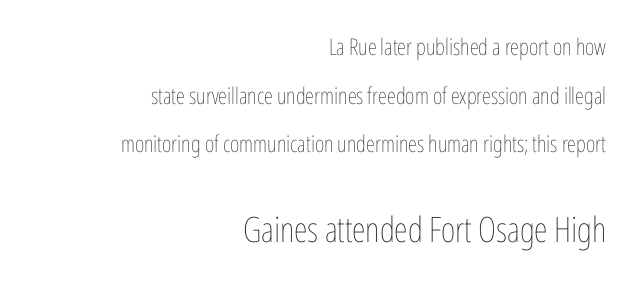
{"italic": "no", "bold": "no", "weight": "thin", "width": "condensed", "stroke_contrast": "low", "x_height": "medium", "monospaced": "no", "underline": "no", "align": "right", "line_spacing": "loose", "line_spacing_ratio": 2.11, "letter_spacing": "normal", "letter_spacing_em": 0.0, "larger_block": "second", "size_ratio": 1.52, "glyph_px": 35}
